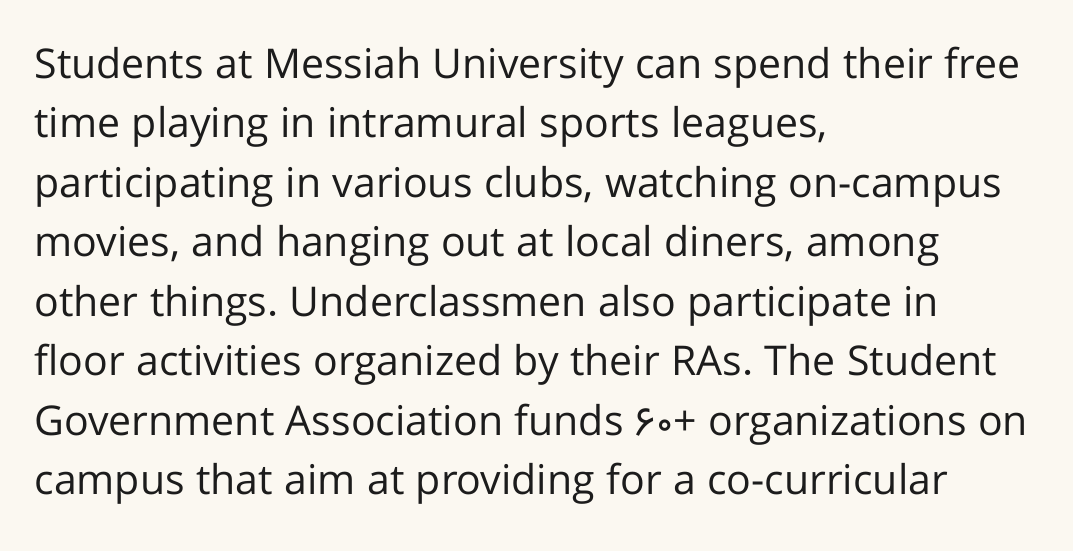
The image shows 41 px regular-weight sans-serif type, upright; set left-aligned, normal line spacing (1.45x), normal letter spacing, not underlined; low stroke contrast and a medium x-height.
